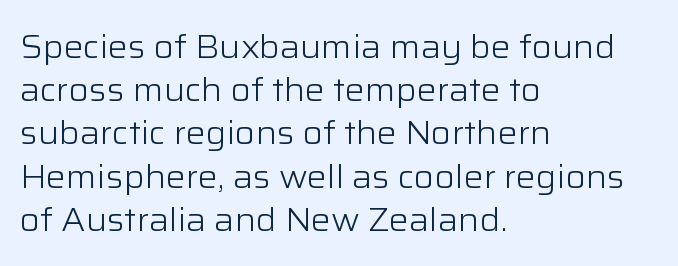
Q: Is the text bold? A: No.
Q: Is the text italic (slanted)? A: No, it is upright.
Q: Is the typeface a serif or a sans-serif typeface? A: Sans-serif.
Q: Is the text underlined? A: No.
Q: How is the paragraph aligned? A: Left-aligned.
Q: Is the spacing between letters normal or unusually wide? A: Normal.
Q: Is the spacing between lines tight, normal or loose? A: Normal.
Q: Width (condensed, normal, or wide)? A: Normal.
Q: Stroke contrast? A: Low.
Q: x-height? A: Medium.
Q: Monospaced? A: No.
